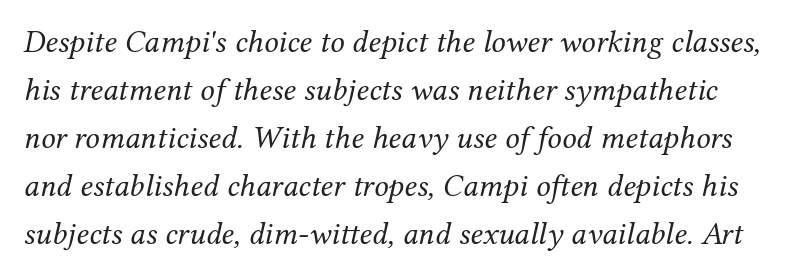
Q: Is the text bold? A: No.
Q: Is the text italic (slanted)? A: Yes, it leans right by about 12 degrees.
Q: Is the typeface a serif or a sans-serif typeface? A: Serif.
Q: Is the text underlined? A: No.
Q: Is the spacing between letters normal or unusually wide? A: Normal.
Q: Is the spacing between lines tight, normal or loose? A: Normal.
Q: Width (condensed, normal, or wide)? A: Normal.
Q: Stroke contrast? A: Medium.
Q: x-height? A: Medium.
Q: Monospaced? A: No.
